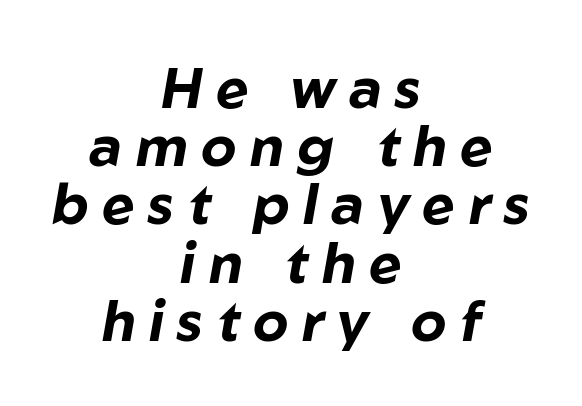
{"italic": "yes", "lean": "right", "slant_degrees": 10, "bold": "yes", "weight": "bold", "width": "normal", "stroke_contrast": "low", "x_height": "medium", "monospaced": "no", "underline": "no", "align": "center", "line_spacing": "tight", "line_spacing_ratio": 1.04, "letter_spacing": "wide", "letter_spacing_em": 0.24, "glyph_px": 56}
